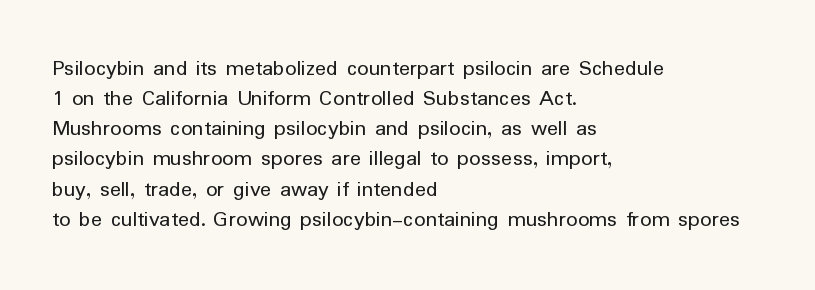
Teacher's note: observe the even left margin — that is flush-left alignment. Does extra space separate the letters? No, they use regular spacing. In terms of posture, this sample is upright. The glyphs are unaccompanied by any horizontal stroke below them. The lines sit at an ordinary, default distance from one another.
